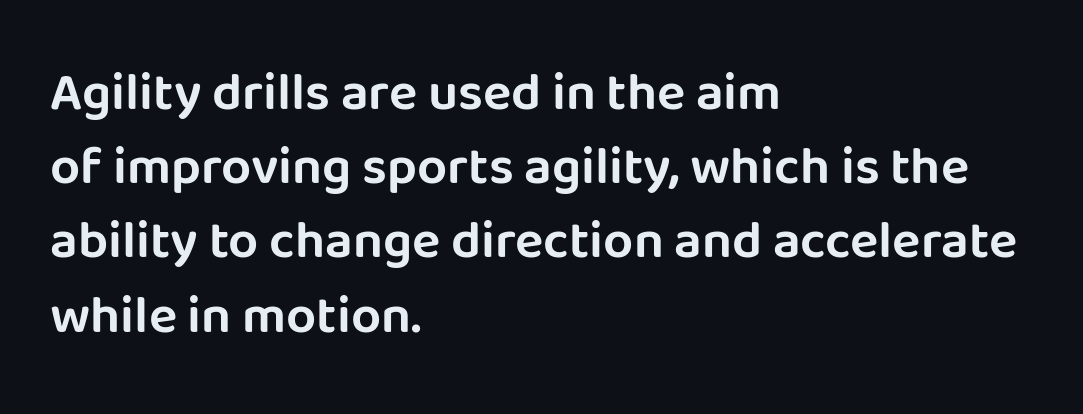
{"serif": "no", "italic": "no", "width": "normal", "stroke_contrast": "low", "x_height": "large", "monospaced": "no", "underline": "no", "align": "left", "line_spacing": "normal", "line_spacing_ratio": 1.4, "letter_spacing": "normal", "letter_spacing_em": 0.0, "glyph_px": 53}
